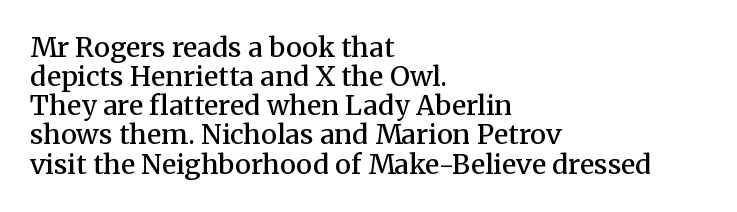
{"italic": "no", "bold": "semi", "underline": "no", "align": "left", "line_spacing": "tight", "line_spacing_ratio": 1.08, "letter_spacing": "normal", "letter_spacing_em": 0.0, "glyph_px": 27}
